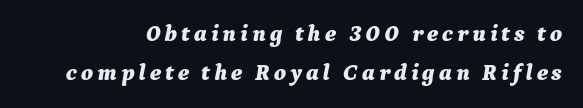
{"italic": "yes", "lean": "right", "slant_degrees": 9, "bold": "yes", "underline": "no", "line_spacing": "normal", "line_spacing_ratio": 1.68, "glyph_px": 23}
